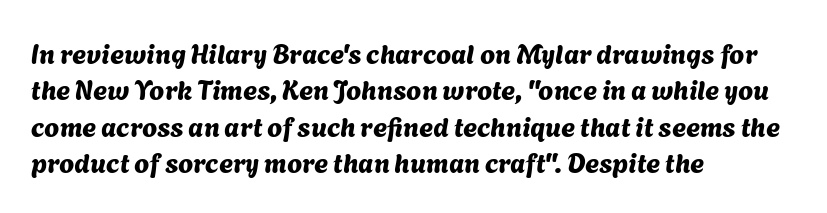
The image shows 27 px text type; set left-aligned, normal line spacing (1.35x), normal letter spacing, not underlined.
